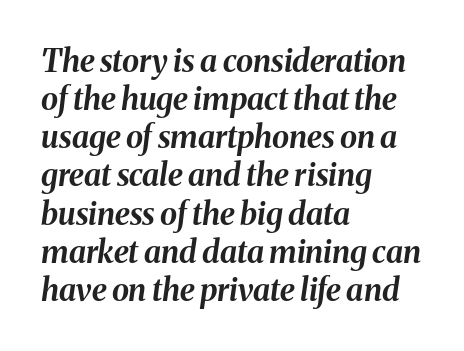
Horizontal alignment here is leftward, the default for most running prose. A dark, heavy texture on the line: the type is bold. Standard letterfit; no display-style spreading of the glyphs. No word sits above an underline.
